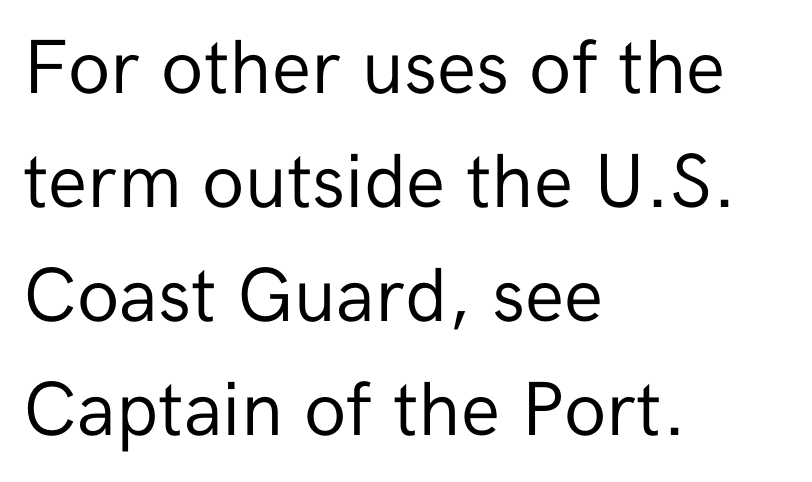
Letters rest on an invisible, unmarked baseline. Serif or sans? Sans — the stroke terminals are bare. A roman cut, with each character standing at attention. Glyph-to-glyph distance matches everyday printed text.
